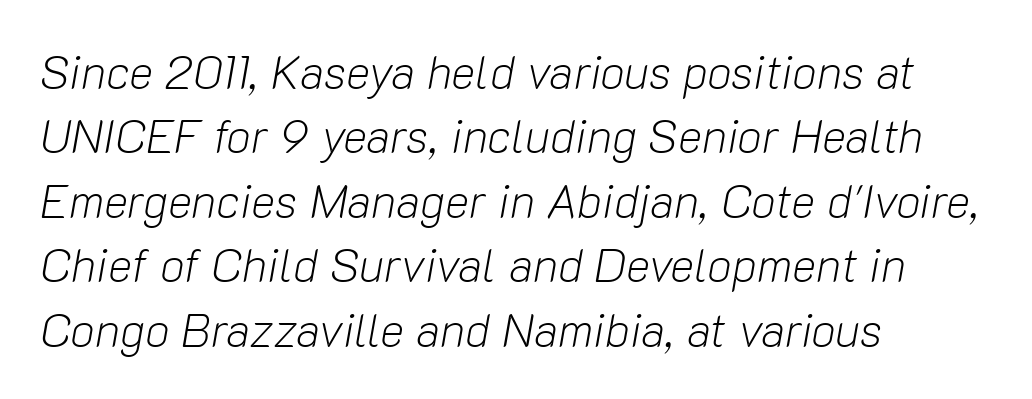
{"italic": "yes", "lean": "right", "slant_degrees": 10, "bold": "no", "weight": "light", "width": "normal", "stroke_contrast": "low", "x_height": "medium", "monospaced": "no", "underline": "no", "align": "left", "line_spacing": "normal", "line_spacing_ratio": 1.4, "letter_spacing": "normal", "letter_spacing_em": 0.0, "glyph_px": 46}
